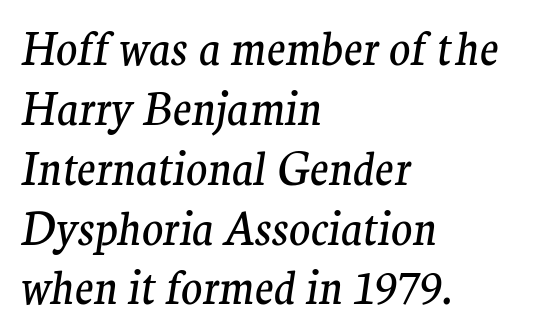
{"serif": "yes", "italic": "yes", "lean": "right", "slant_degrees": 9, "bold": "no", "weight": "regular", "width": "normal", "stroke_contrast": "medium", "x_height": "medium", "monospaced": "no", "underline": "no", "align": "left", "line_spacing": "normal", "line_spacing_ratio": 1.36, "letter_spacing": "normal", "letter_spacing_em": 0.0, "glyph_px": 44}
